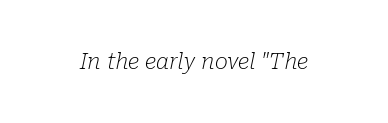
Descenders hang freely into open space. The axis of the letterforms is tilted away from vertical. Observe the ordinary spacing: letters are neighbours, not strangers. These glyphs show unthickened strokes, regular width or finer.
